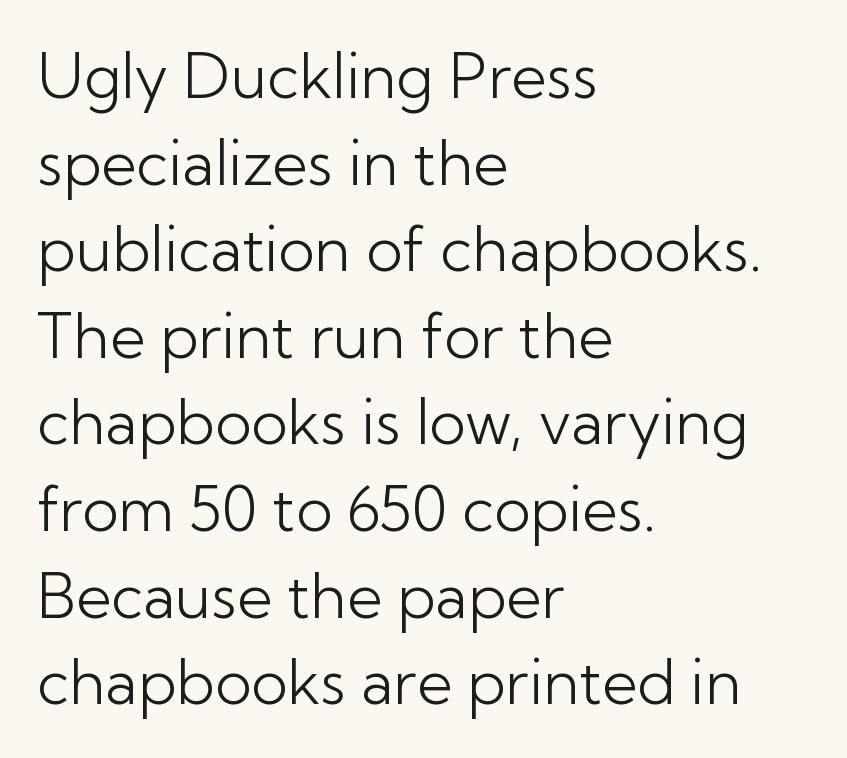
The image shows 61 px light sans-serif type, upright; set left-aligned, normal line spacing (1.42x), normal letter spacing, not underlined; low stroke contrast and a medium x-height.
